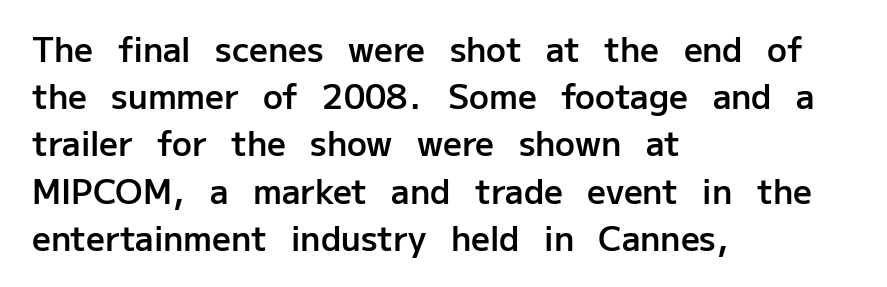
The image shows 33 px semibold sans-serif type, upright; set left-aligned, normal line spacing (1.43x), normal letter spacing, not underlined; low stroke contrast and a medium x-height.
